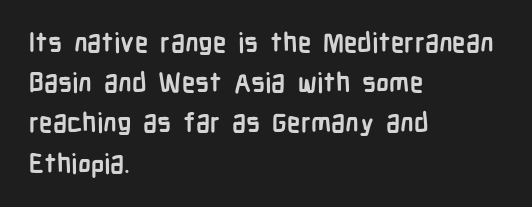
{"italic": "no", "bold": "yes", "underline": "no", "align": "left", "line_spacing": "normal", "line_spacing_ratio": 1.49, "letter_spacing": "normal", "letter_spacing_em": 0.0, "glyph_px": 27}
